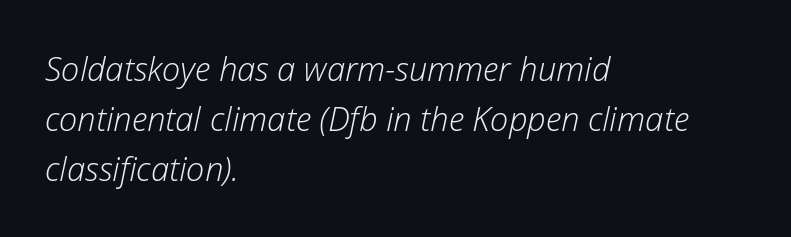
The image shows 33 px light type, italic (leaning right); set left-aligned, normal line spacing (1.52x), normal letter spacing, not underlined; low stroke contrast and a medium x-height.
